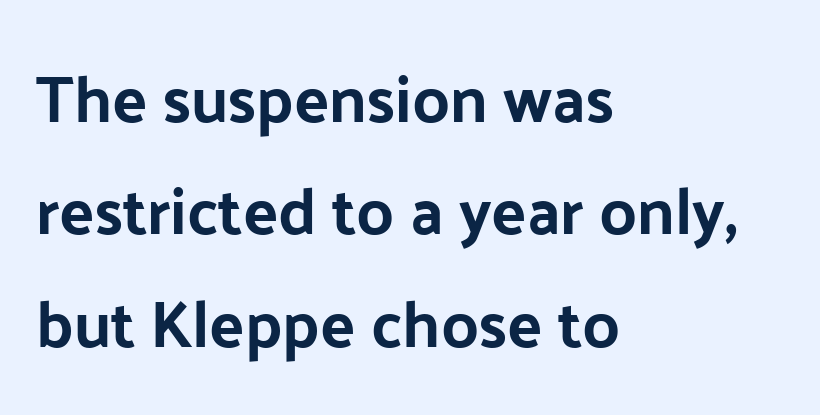
The image shows 65 px bold sans-serif type, upright; set left-aligned, line spacing 1.73x, normal letter spacing, not underlined; low stroke contrast and a medium x-height.
